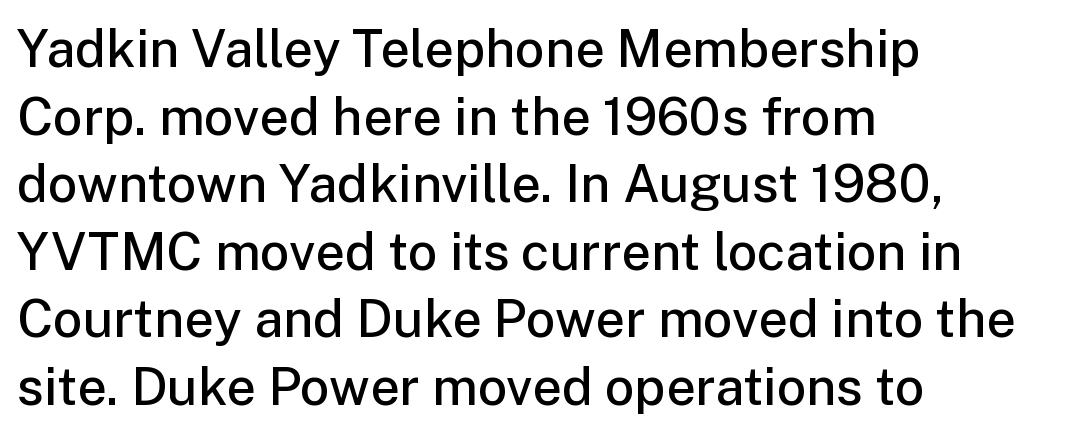
Unlike italic type, these characters show no tilt at all. In terms of leading, this rendering sits right in the middle. These lines are rendered in a variable-pitch font. What stands out about the letter spacing? Nothing — it is the standard amount. The specimen omits any rule beneath the text block's lines. Summary of weight: moderately heavy, a semibold.
